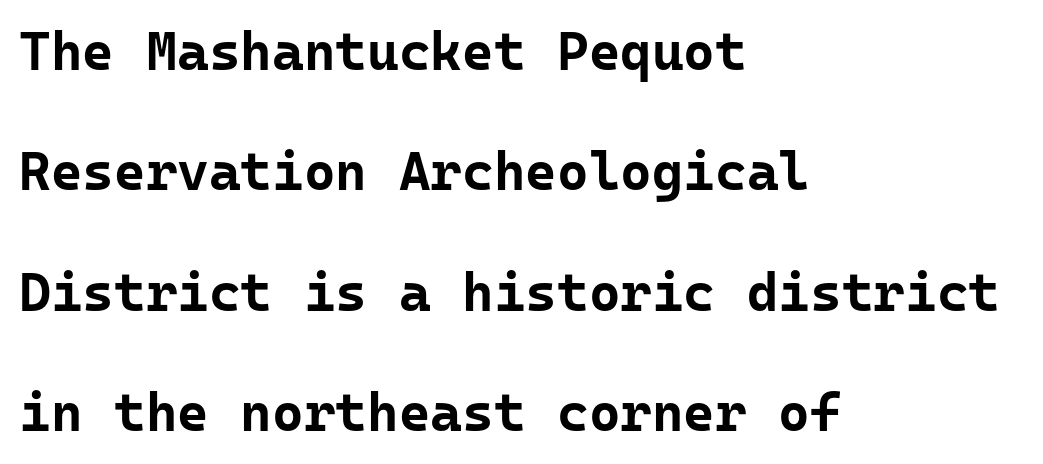
{"serif": "no", "italic": "no", "bold": "yes", "weight": "bold", "width": "normal", "stroke_contrast": "low", "x_height": "medium", "monospaced": "yes", "underline": "no", "align": "left", "line_spacing": "loose", "line_spacing_ratio": 2.23, "letter_spacing": "normal", "letter_spacing_em": 0.0, "glyph_px": 54}
